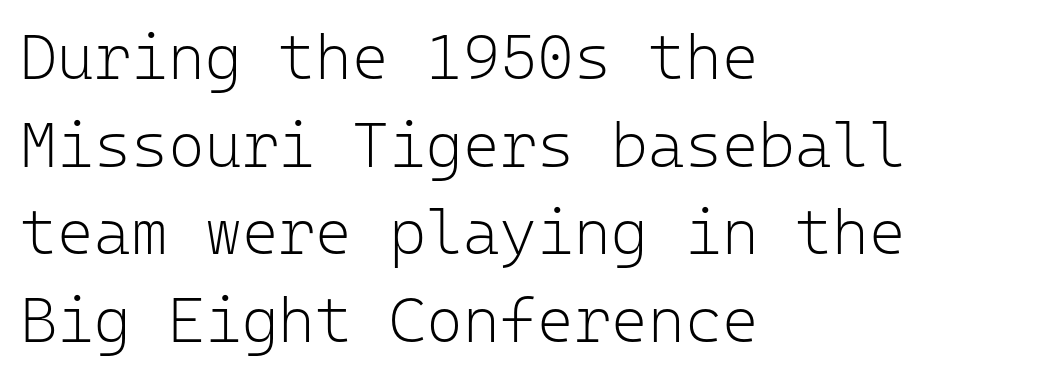
Q: Is the text bold? A: No.
Q: Is the text italic (slanted)? A: No, it is upright.
Q: Is the typeface a serif or a sans-serif typeface? A: Sans-serif.
Q: Is the text underlined? A: No.
Q: How is the paragraph aligned? A: Left-aligned.
Q: Is the spacing between letters normal or unusually wide? A: Normal.
Q: Is the spacing between lines tight, normal or loose? A: Normal.
Q: Width (condensed, normal, or wide)? A: Normal.
Q: Stroke contrast? A: Low.
Q: x-height? A: Medium.
Q: Monospaced? A: Yes.
